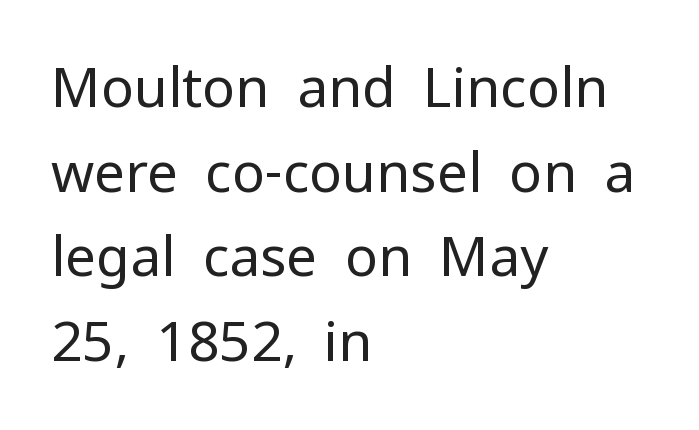
Q: Is the text bold? A: No.
Q: Is the text italic (slanted)? A: No, it is upright.
Q: Is the typeface a serif or a sans-serif typeface? A: Sans-serif.
Q: Is the text underlined? A: No.
Q: How is the paragraph aligned? A: Left-aligned.
Q: Is the spacing between letters normal or unusually wide? A: Normal.
Q: Is the spacing between lines tight, normal or loose? A: Normal.
Q: Width (condensed, normal, or wide)? A: Normal.
Q: Stroke contrast? A: Low.
Q: x-height? A: Medium.
Q: Monospaced? A: No.
